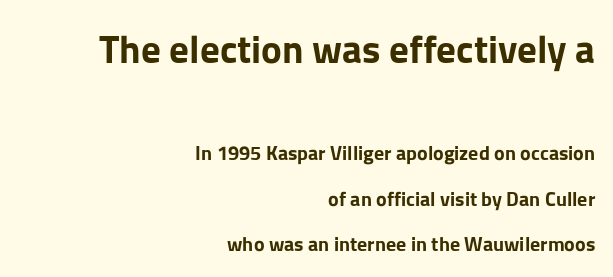
Here the glyphs are tracked normally, forming tight word shapes. Is the block centered? No — it sits flush against the right margin. Here the designer chose a conventional face with non-uniform glyph widths. Typographically, this falls in the sans-serif category. The strip under each line holds only bare page.
